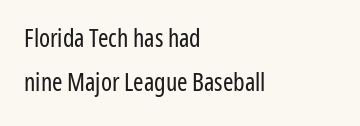
Weight: not bold — regular or lighter. The specimen omits any rule beneath the text block's lines. This sample uses an upright cut, with every glyph sitting square on the baseline. You could call the tracking neutral — neither tight nor loose. Where is the straight margin? On the left.
